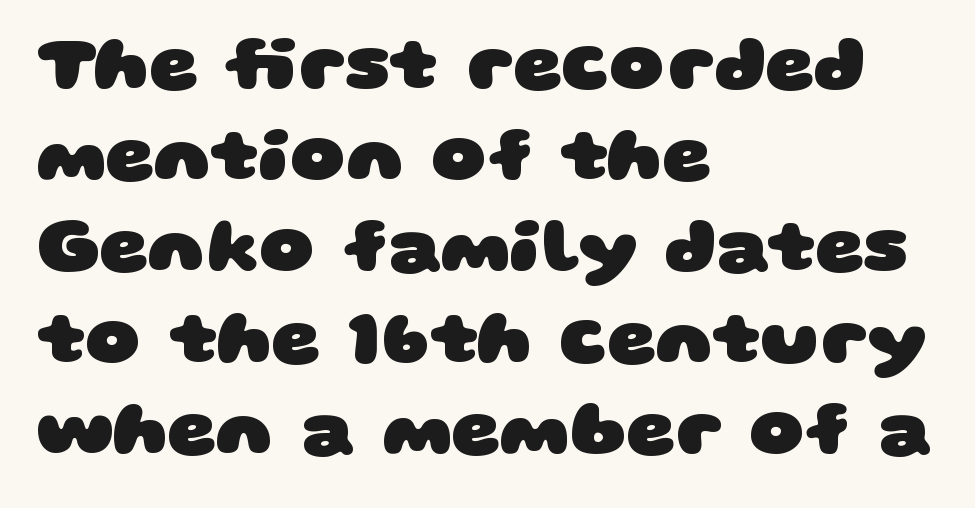
Bare-footed words on every line. Notice how the passage keeps a crisp vertical edge on the left only. Chunky letters — that's bold for sure. Do the characters align in a grid? No, the font is proportional. Nothing sits at the stroke ends, so this counts as sans-serif. Tracking value appears to be zero — textbook default spacing.
